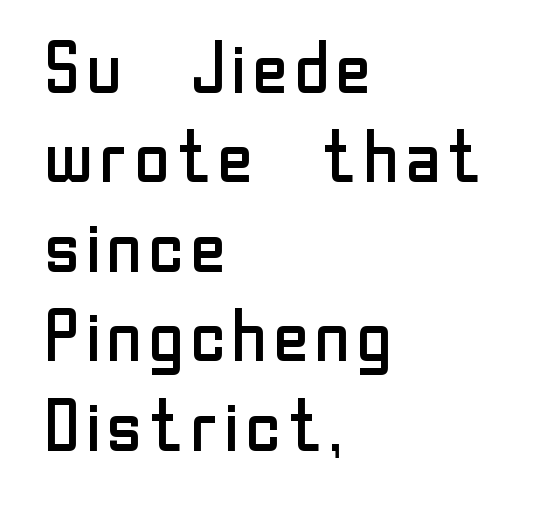
Q: Is the text bold? A: No.
Q: Is the text italic (slanted)? A: No, it is upright.
Q: Is the typeface a serif or a sans-serif typeface? A: Sans-serif.
Q: Is the text underlined? A: No.
Q: How is the paragraph aligned? A: Left-aligned.
Q: Is the spacing between letters normal or unusually wide? A: Normal.
Q: Is the spacing between lines tight, normal or loose? A: Normal.
Q: Width (condensed, normal, or wide)? A: Normal.
Q: Stroke contrast? A: Low.
Q: x-height? A: Medium.
Q: Monospaced? A: No.
